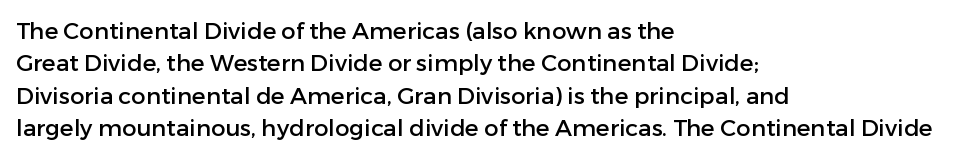
Q: Is the text italic (slanted)? A: No, it is upright.
Q: Is the text underlined? A: No.
Q: How is the paragraph aligned? A: Left-aligned.
Q: Is the spacing between letters normal or unusually wide? A: Normal.
Q: Is the spacing between lines tight, normal or loose? A: Normal.
